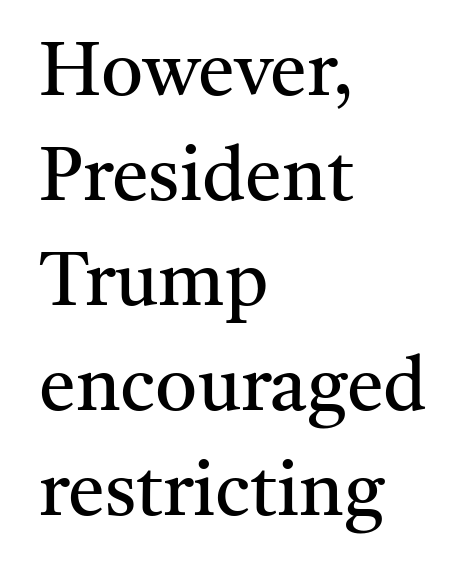
Each new line begins a customary step beneath the previous one. The font is comparable to plain body text, perhaps lighter. The passage shown has conventional tracking throughout. A clean baseline with only descenders dipping below it. The letters advance in unequal steps, a hallmark of proportional type. The face used here is seriffed, in the tradition of book romans.
